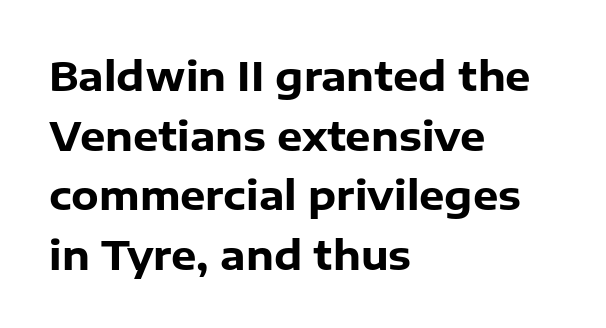
The image shows 40 px heavy sans-serif type, upright; set left-aligned, normal line spacing (1.49x), normal letter spacing, not underlined; low stroke contrast and a medium x-height.
